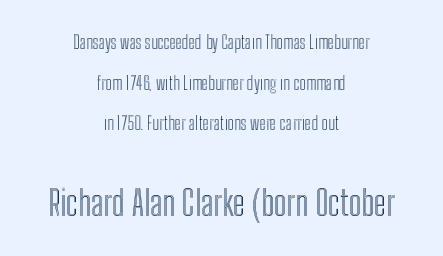
Q: Is the text italic (slanted)? A: No, it is upright.
Q: Is the text underlined? A: No.
Q: How is the paragraph aligned? A: Centered.
Q: Is the spacing between letters normal or unusually wide? A: Normal.
Q: Is the spacing between lines tight, normal or loose? A: Loose.
Q: Which block of text is set in a larger size, the first (top) or the second (bottom)? A: The second (bottom) one.
Q: Width (condensed, normal, or wide)? A: Condensed.
Q: x-height? A: Medium.
Q: Monospaced? A: No.
